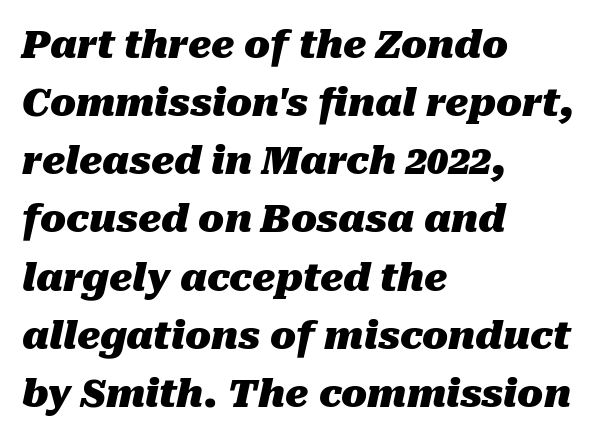
{"italic": "yes", "lean": "right", "slant_degrees": 10, "bold": "yes", "weight": "heavy", "width": "normal", "stroke_contrast": "medium", "x_height": "medium", "monospaced": "no", "underline": "no", "align": "left", "line_spacing": "normal", "line_spacing_ratio": 1.53, "letter_spacing": "normal", "letter_spacing_em": 0.0, "glyph_px": 38}
